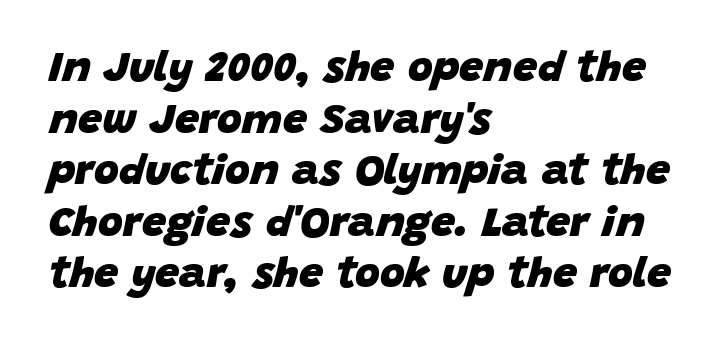
{"italic": "yes", "lean": "right", "slant_degrees": 15, "bold": "yes", "weight": "heavy", "width": "normal", "stroke_contrast": "low", "x_height": "large", "monospaced": "no", "underline": "no", "align": "left", "line_spacing_ratio": 1.2, "letter_spacing": "normal", "letter_spacing_em": 0.0, "glyph_px": 43}
